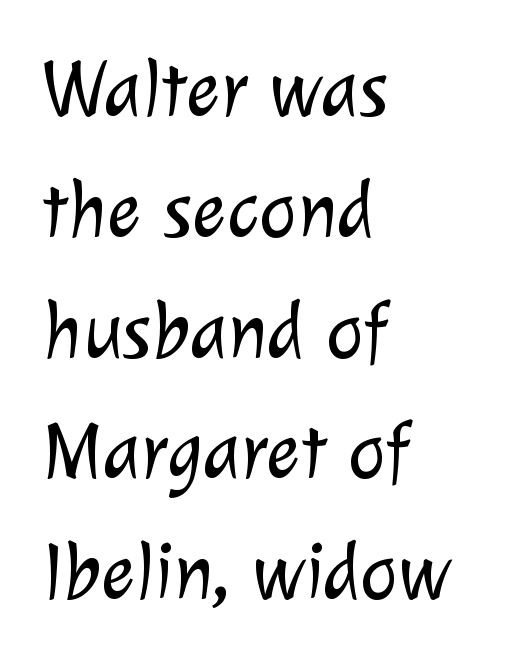
{"serif": "no", "bold": "no", "weight": "light", "width": "normal", "stroke_contrast": "low", "x_height": "medium", "monospaced": "no", "underline": "no", "align": "left", "line_spacing": "normal", "line_spacing_ratio": 1.51, "letter_spacing": "normal", "letter_spacing_em": 0.0, "glyph_px": 80}
